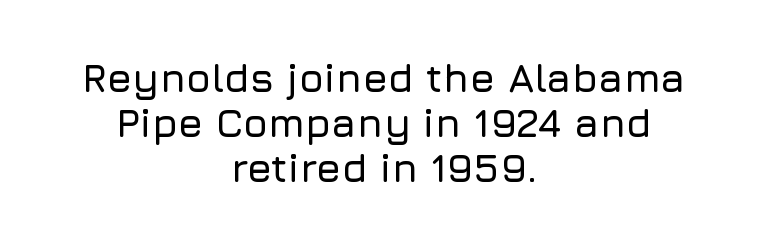
Q: Is the text italic (slanted)? A: No, it is upright.
Q: Is the typeface a serif or a sans-serif typeface? A: Sans-serif.
Q: Is the text underlined? A: No.
Q: How is the paragraph aligned? A: Centered.
Q: Is the spacing between letters normal or unusually wide? A: Normal.
Q: Is the spacing between lines tight, normal or loose? A: Tight.
Q: Width (condensed, normal, or wide)? A: Normal.
Q: Stroke contrast? A: Low.
Q: x-height? A: Medium.
Q: Monospaced? A: No.
